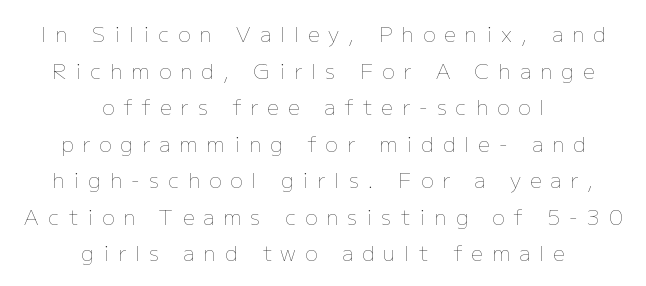
The image shows 21 px text type, upright; set centered, line spacing 1.74x, unusually wide letter spacing (+0.43 em), not underlined.
